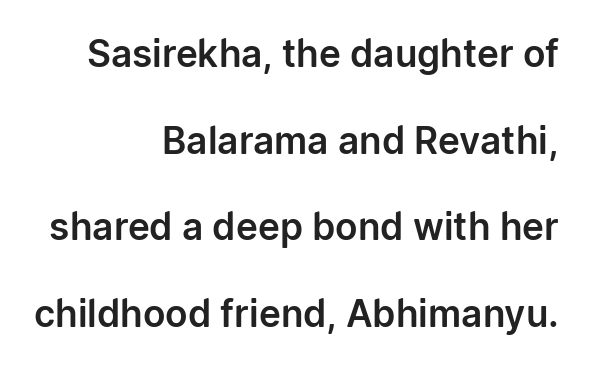
Q: Is the text italic (slanted)? A: No, it is upright.
Q: Is the typeface a serif or a sans-serif typeface? A: Sans-serif.
Q: Is the text underlined? A: No.
Q: How is the paragraph aligned? A: Right-aligned.
Q: Is the spacing between letters normal or unusually wide? A: Normal.
Q: Is the spacing between lines tight, normal or loose? A: Loose.
Q: Width (condensed, normal, or wide)? A: Normal.
Q: Stroke contrast? A: Low.
Q: x-height? A: Medium.
Q: Monospaced? A: No.
